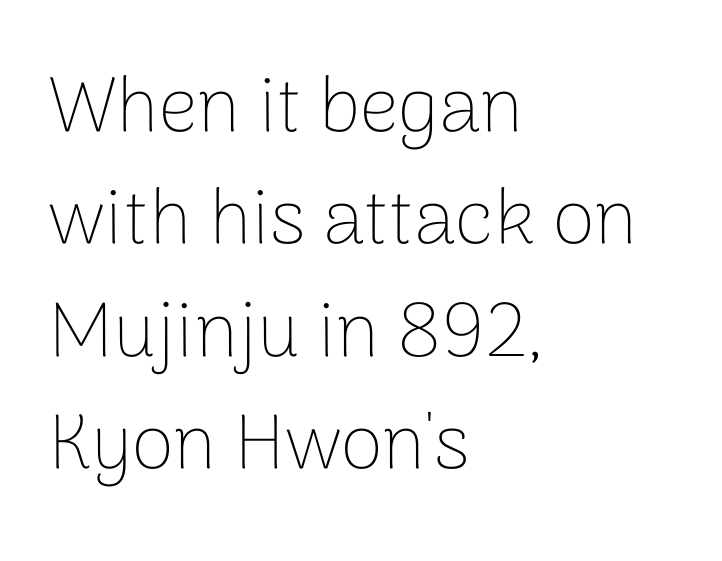
The image shows 77 px thin sans-serif type, upright; set left-aligned, normal line spacing (1.46x), normal letter spacing, not underlined; low stroke contrast and a medium x-height.
